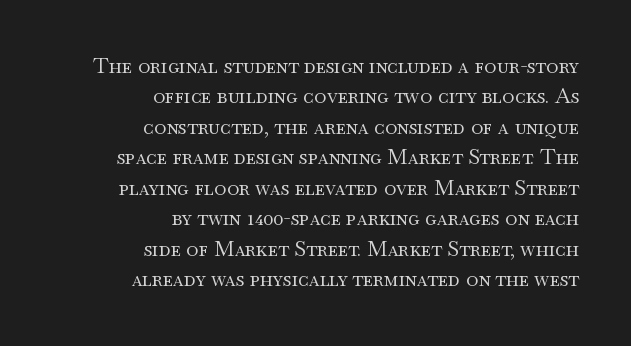
Q: Is the text bold? A: No.
Q: Is the text italic (slanted)? A: No, it is upright.
Q: Is the text underlined? A: No.
Q: How is the paragraph aligned? A: Right-aligned.
Q: Is the spacing between letters normal or unusually wide? A: Normal.
Q: Is the spacing between lines tight, normal or loose? A: Normal.
